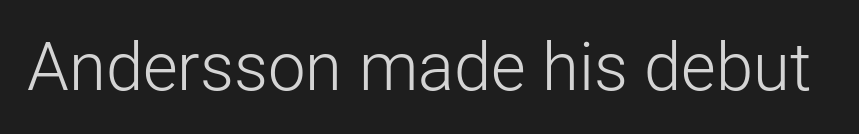
Q: Is the text bold? A: No.
Q: Is the text italic (slanted)? A: No, it is upright.
Q: Is the typeface a serif or a sans-serif typeface? A: Sans-serif.
Q: Is the text underlined? A: No.
Q: Is the spacing between letters normal or unusually wide? A: Normal.
Q: Width (condensed, normal, or wide)? A: Normal.
Q: Stroke contrast? A: Low.
Q: x-height? A: Medium.
Q: Monospaced? A: No.
